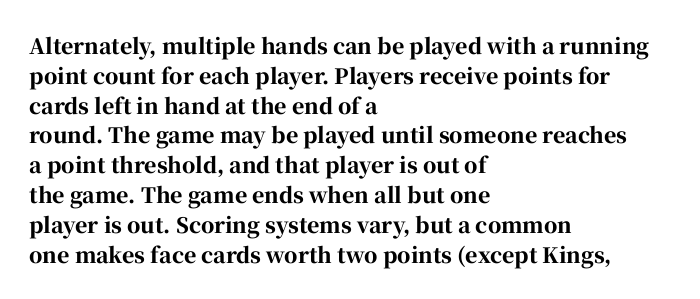
{"italic": "no", "bold": "yes", "underline": "no", "align": "left", "line_spacing": "normal", "line_spacing_ratio": 1.42, "letter_spacing": "normal", "letter_spacing_em": 0.0, "glyph_px": 21}
